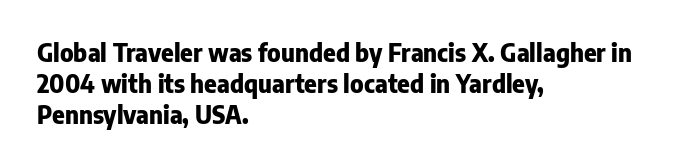
Q: Is the text bold? A: Yes.
Q: Is the text italic (slanted)? A: No, it is upright.
Q: Is the text underlined? A: No.
Q: How is the paragraph aligned? A: Left-aligned.
Q: Is the spacing between letters normal or unusually wide? A: Normal.
Q: Is the spacing between lines tight, normal or loose? A: Normal.
